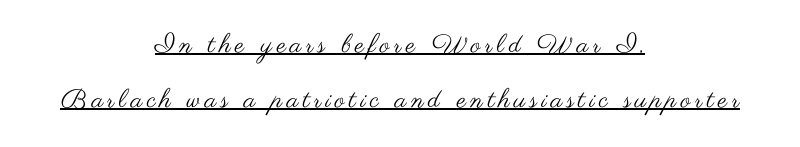
The passage is arranged like a title page — every line centered. The block of text is sparse from top to bottom, with ample space between rows. Counters stay open thanks to moderate or lighter strokes. Check the space under the baseline: a stroke is drawn there.
